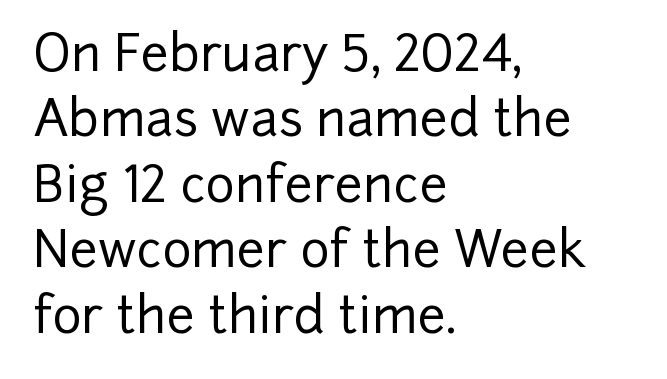
The image shows 50 px sans-serif type, upright; set left-aligned, normal line spacing (1.31x), normal letter spacing, not underlined; low stroke contrast and a medium x-height.
